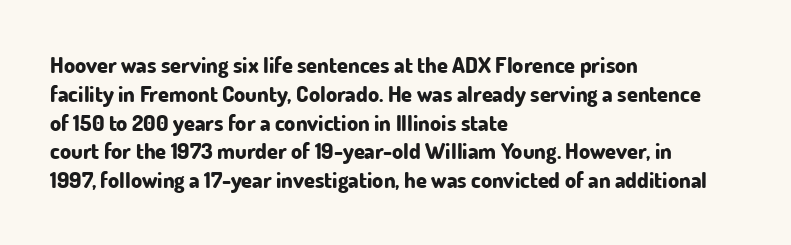
Q: Is the text bold? A: Yes.
Q: Is the text italic (slanted)? A: No, it is upright.
Q: Is the text underlined? A: No.
Q: How is the paragraph aligned? A: Left-aligned.
Q: Is the spacing between letters normal or unusually wide? A: Normal.
Q: Is the spacing between lines tight, normal or loose? A: Normal.
